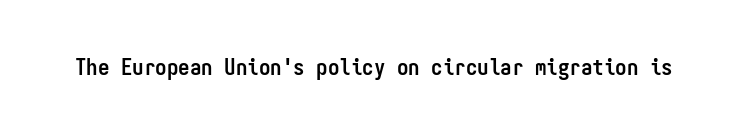
The image shows 23 px bold type, upright; set normal letter spacing, not underlined.
